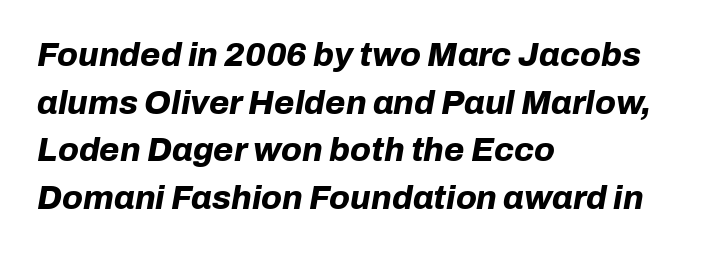
Q: Is the text bold? A: Yes.
Q: Is the text italic (slanted)? A: Yes, it leans right by about 10 degrees.
Q: Is the text underlined? A: No.
Q: How is the paragraph aligned? A: Left-aligned.
Q: Is the spacing between letters normal or unusually wide? A: Normal.
Q: Is the spacing between lines tight, normal or loose? A: Normal.
Q: Width (condensed, normal, or wide)? A: Normal.
Q: Stroke contrast? A: Low.
Q: x-height? A: Medium.
Q: Monospaced? A: No.
